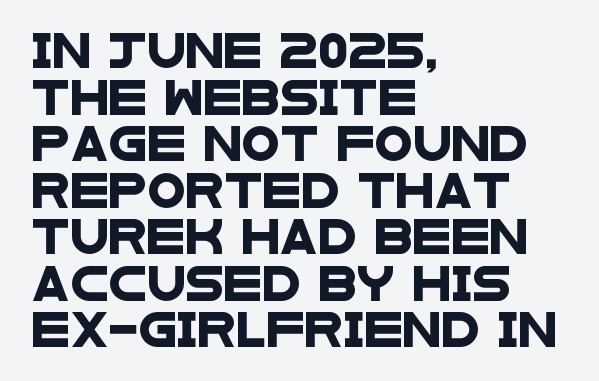
{"serif": "no", "width": "wide", "stroke_contrast": "low", "x_height": "large", "monospaced": "no", "underline": "no", "align": "left", "line_spacing": "normal", "line_spacing_ratio": 1.33, "letter_spacing": "normal", "letter_spacing_em": 0.0, "glyph_px": 35}
